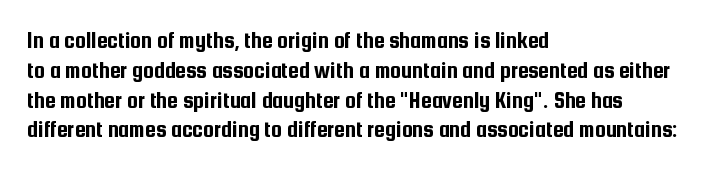
{"italic": "no", "underline": "no", "align": "left", "line_spacing_ratio": 1.24, "letter_spacing": "normal", "letter_spacing_em": 0.0, "glyph_px": 24}
